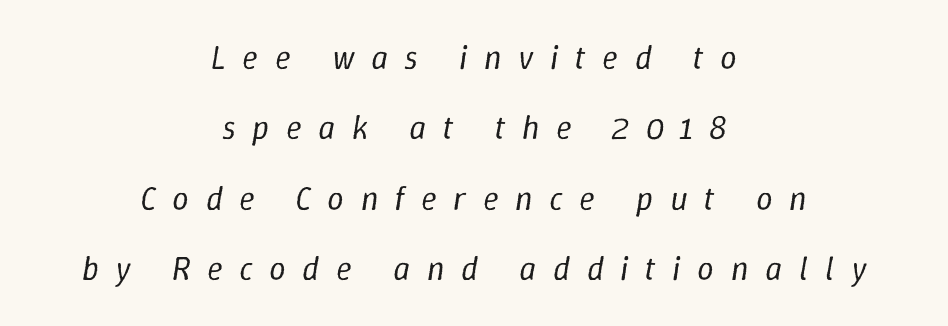
The image shows 33 px regular-weight type, italic (leaning right); set centered, loose line spacing (2.13x), unusually wide letter spacing (+0.5 em), not underlined; low stroke contrast and a medium x-height.
